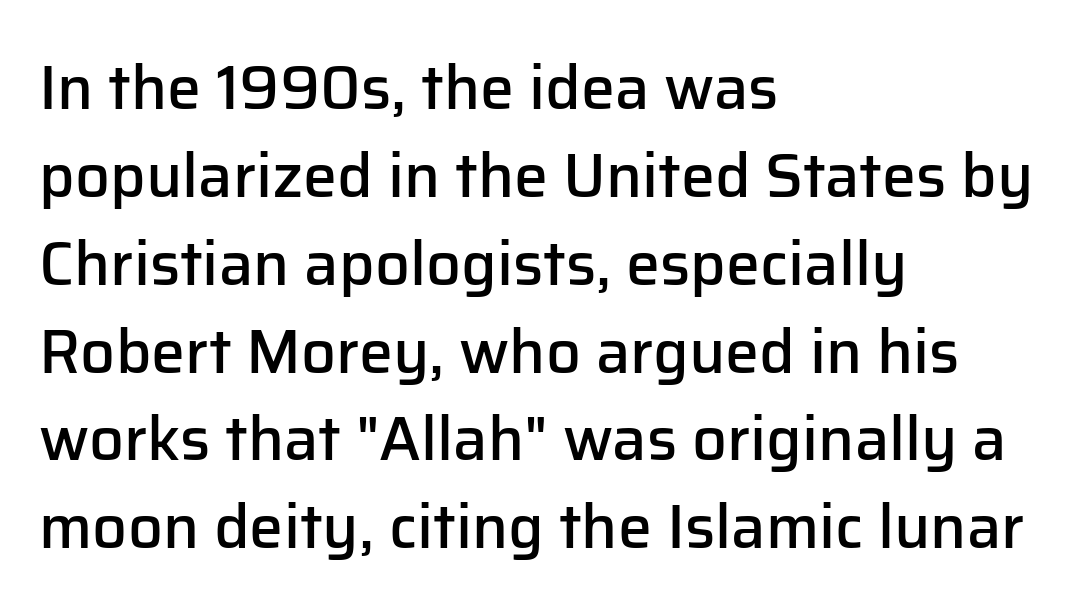
Q: Is the text bold? A: Semi-bold.
Q: Is the text italic (slanted)? A: No, it is upright.
Q: Is the typeface a serif or a sans-serif typeface? A: Sans-serif.
Q: Is the text underlined? A: No.
Q: How is the paragraph aligned? A: Left-aligned.
Q: Is the spacing between letters normal or unusually wide? A: Normal.
Q: Is the spacing between lines tight, normal or loose? A: Normal.
Q: Width (condensed, normal, or wide)? A: Normal.
Q: Stroke contrast? A: Low.
Q: x-height? A: Medium.
Q: Monospaced? A: No.
